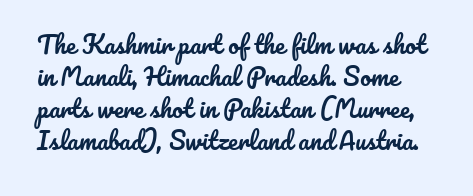
The image shows 24 px text type; set normal line spacing (1.34x), normal letter spacing, not underlined.
